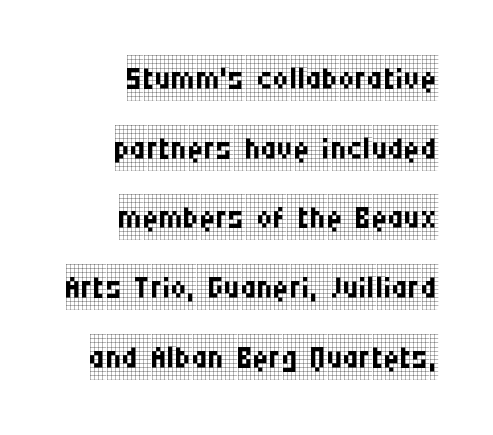
The image shows 45 px regular-weight, condensed serif type, upright; set right-aligned, normal line spacing (1.55x), normal letter spacing, not underlined; low stroke contrast and a large x-height.
